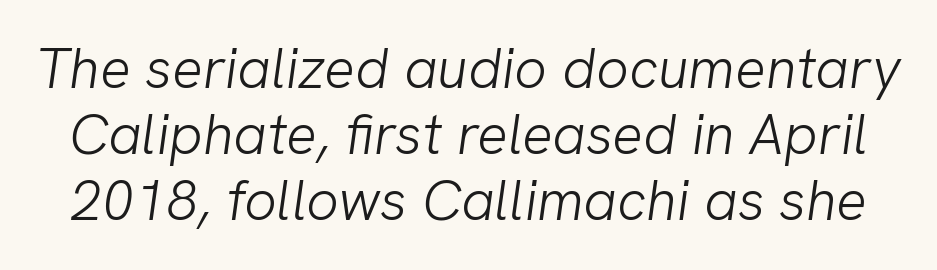
{"serif": "no", "bold": "no", "weight": "light", "width": "normal", "stroke_contrast": "low", "x_height": "medium", "monospaced": "no", "underline": "no", "line_spacing_ratio": 1.16, "letter_spacing": "normal", "letter_spacing_em": 0.0, "glyph_px": 57}
